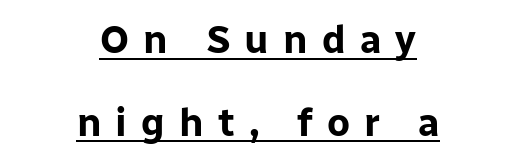
{"serif": "no", "italic": "no", "bold": "yes", "weight": "bold", "width": "normal", "stroke_contrast": "low", "x_height": "medium", "monospaced": "no", "underline": "yes", "align": "center", "line_spacing": "loose", "line_spacing_ratio": 2.12, "letter_spacing": "wide", "letter_spacing_em": 0.36, "glyph_px": 39}
